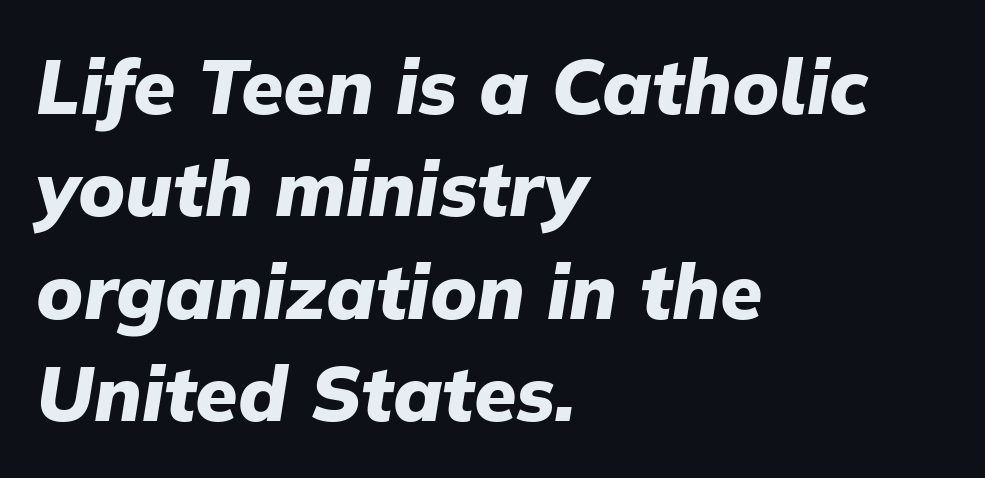
Slant detected: the letters are inclined. Unmarked baselines from the first word to the last. Is the block centered? No — it sits flush against the left margin. A typesetter would call this leading conventional body-copy spacing. Proportional: the letters do not fall into vertical columns. Notice how thick the strokes are: this is what a full bold looks like.
